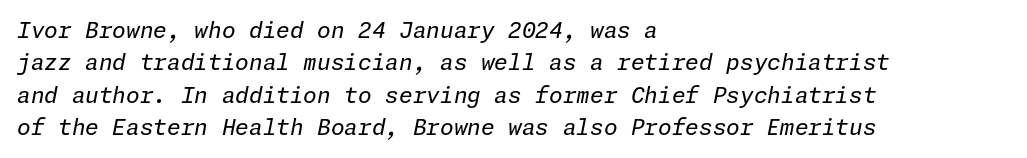
{"italic": "yes", "lean": "right", "slant_degrees": 11, "bold": "no", "underline": "no", "align": "left", "line_spacing": "normal", "line_spacing_ratio": 1.47, "letter_spacing": "normal", "letter_spacing_em": 0.0, "glyph_px": 22}
